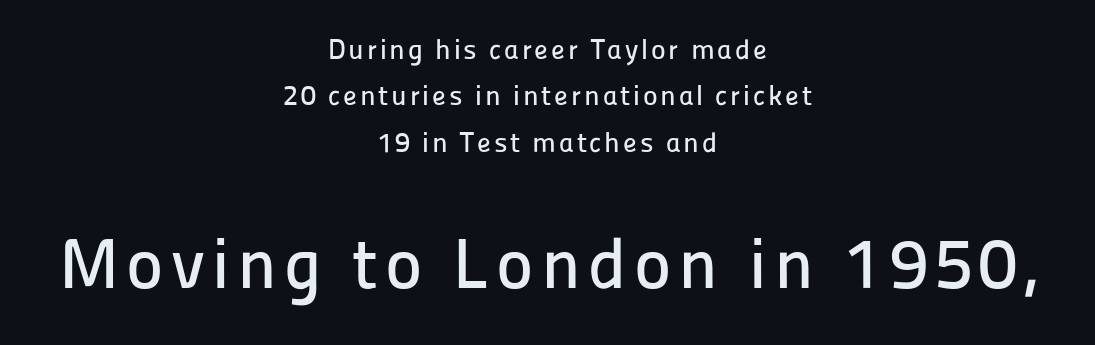
The image shows 71 px sans-serif type, upright; set centered, normal line spacing (1.66x), not underlined; the second (bottom) block is 2.54x larger; low stroke contrast and a medium x-height.
